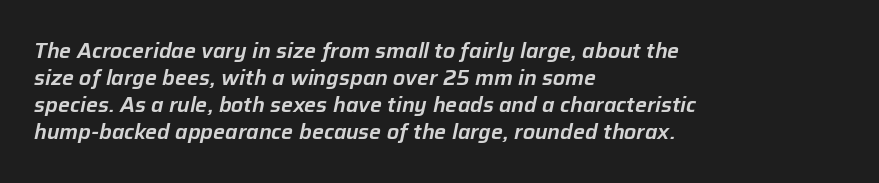
The image shows 21 px text type, italic (leaning right); set left-aligned, normal line spacing (1.28x), normal letter spacing, not underlined.
